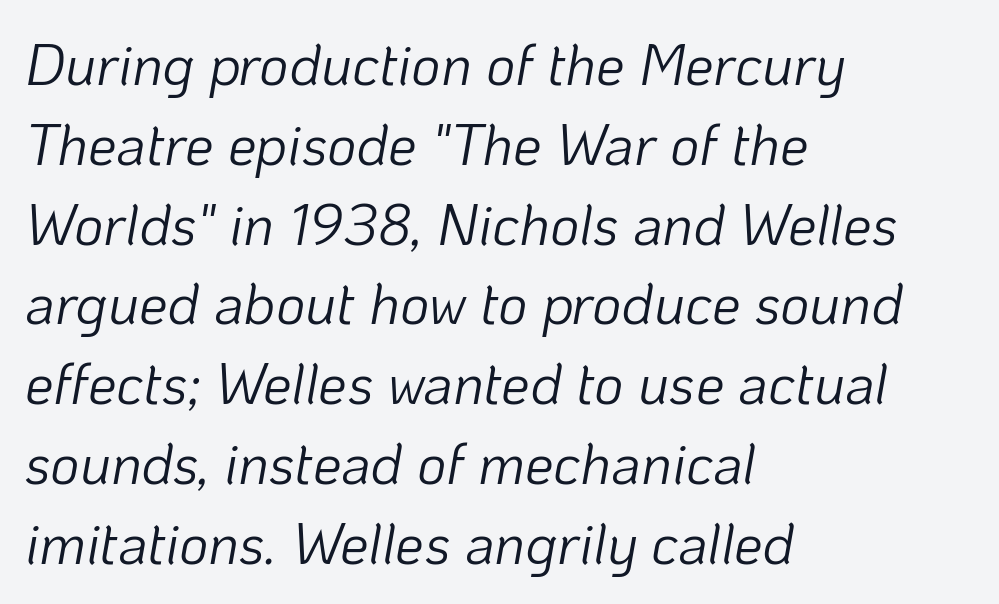
Line starts are locked; line ends wander. The foot of each line stays bare and open. Nothing heavy about these letters — not bold at all. Vertical spacing — default. These lines are rendered in a variable-pitch font. The face used here has a pronounced slope to its letters.
